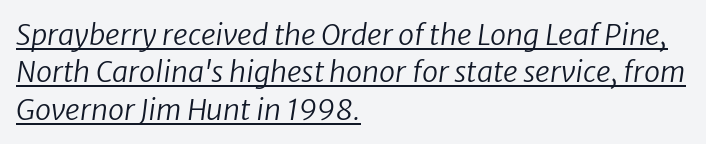
Q: Is the text bold? A: No.
Q: Is the typeface a serif or a sans-serif typeface? A: Sans-serif.
Q: Is the text underlined? A: Yes.
Q: How is the paragraph aligned? A: Left-aligned.
Q: Is the spacing between letters normal or unusually wide? A: Normal.
Q: Is the spacing between lines tight, normal or loose? A: Normal.
Q: Width (condensed, normal, or wide)? A: Normal.
Q: Stroke contrast? A: Low.
Q: x-height? A: Medium.
Q: Monospaced? A: No.
